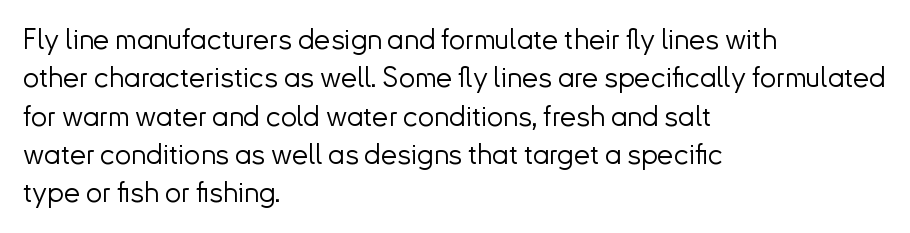
The image shows 29 px light sans-serif type, upright; set left-aligned, normal line spacing (1.32x), normal letter spacing, not underlined; low stroke contrast and a small x-height.
